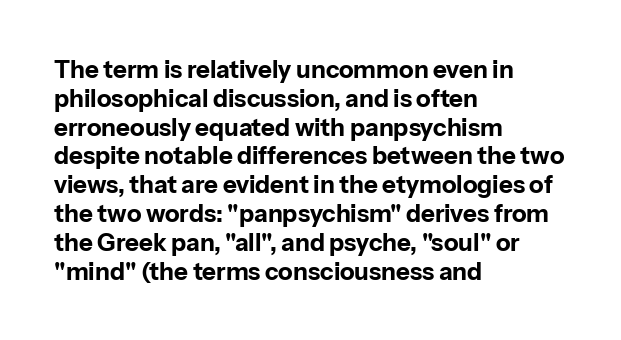
A classic flush-left, rag-right setting is used for this passage. Plenty of ink on the page — the face is bold. A typesetter would mark this as roman, not italic. In terms of letterspacing, this is plain default setting. The zone under the glyphs is completely vacant.
